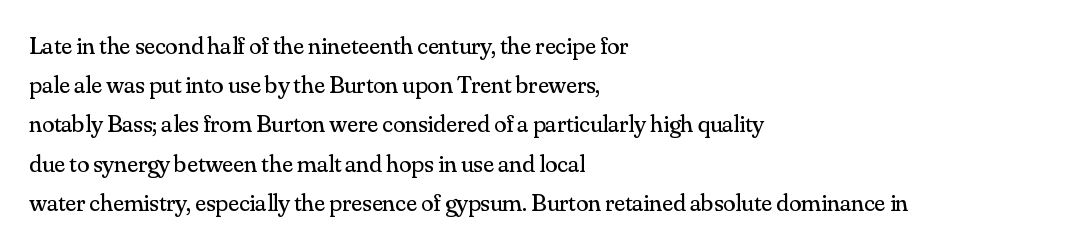
{"italic": "no", "bold": "no", "underline": "no", "align": "left", "line_spacing": "normal", "line_spacing_ratio": 1.57, "letter_spacing": "normal", "letter_spacing_em": 0.0, "glyph_px": 25}
